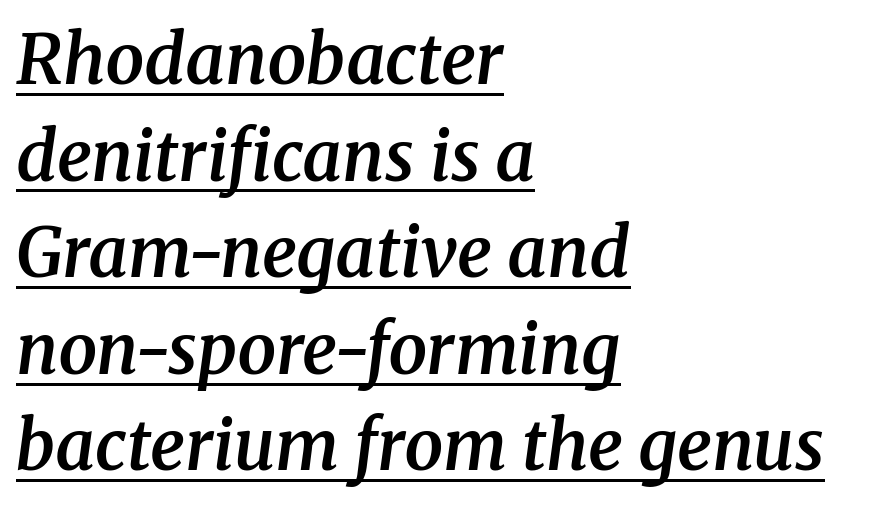
I'd describe the lettering as semibold — firm but not a full bold. What kind of face is this? One with serifs. The space between consecutive lines is moderate. This sample has the flowing, uneven cadence of proportional lettering. Each line of the rendering has a horizontal stroke beneath the glyphs. The paragraph shown leans on its left margin.
